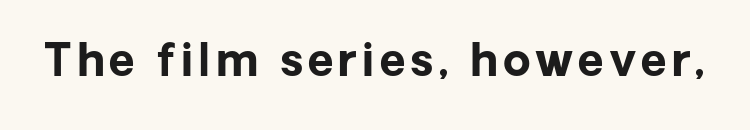
Q: Is the text bold? A: Yes.
Q: Is the text italic (slanted)? A: No, it is upright.
Q: Is the typeface a serif or a sans-serif typeface? A: Sans-serif.
Q: Is the text underlined? A: No.
Q: Width (condensed, normal, or wide)? A: Normal.
Q: Stroke contrast? A: Low.
Q: x-height? A: Medium.
Q: Monospaced? A: No.
